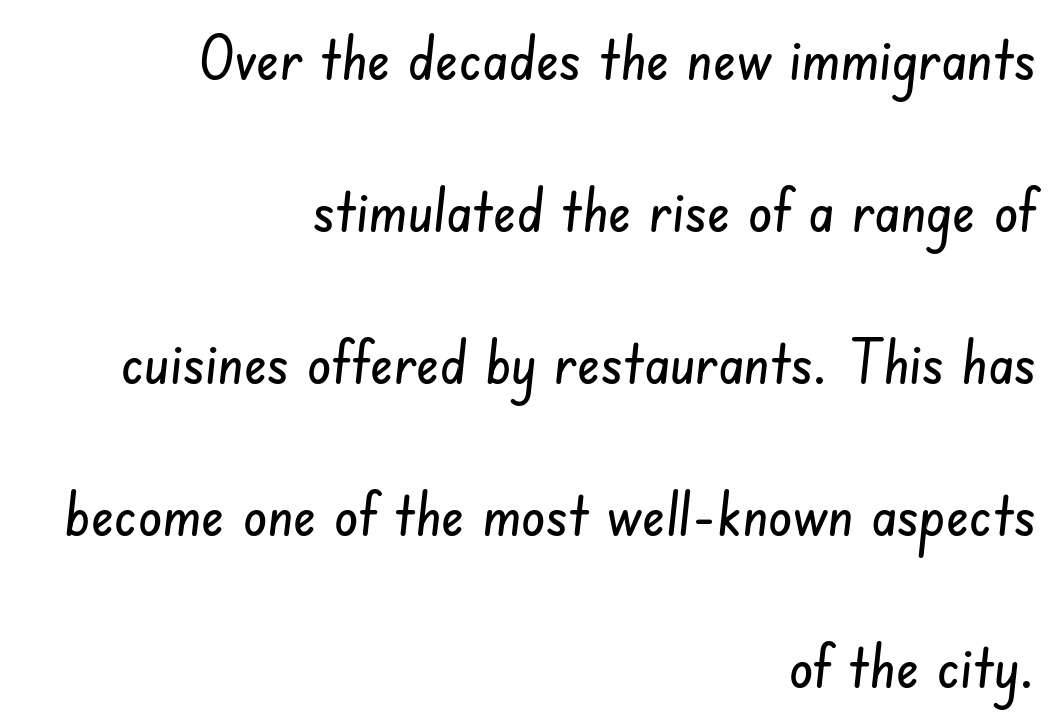
Check where the strokes stop: nothing finishes them off — pure sans. Do the characters align in a grid? No, the font is proportional. Each line ends at the same right margin while the left side varies. Default kerning and tracking; the words read as compact shapes. Glance below the letters and you will spot only blank space.
